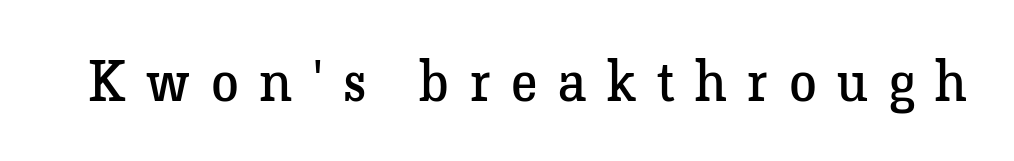
Q: Is the text bold? A: No.
Q: Is the text italic (slanted)? A: No, it is upright.
Q: Is the typeface a serif or a sans-serif typeface? A: Serif.
Q: Is the text underlined? A: No.
Q: Is the spacing between letters normal or unusually wide? A: Unusually wide.
Q: Width (condensed, normal, or wide)? A: Normal.
Q: Stroke contrast? A: Low.
Q: x-height? A: Medium.
Q: Monospaced? A: No.
